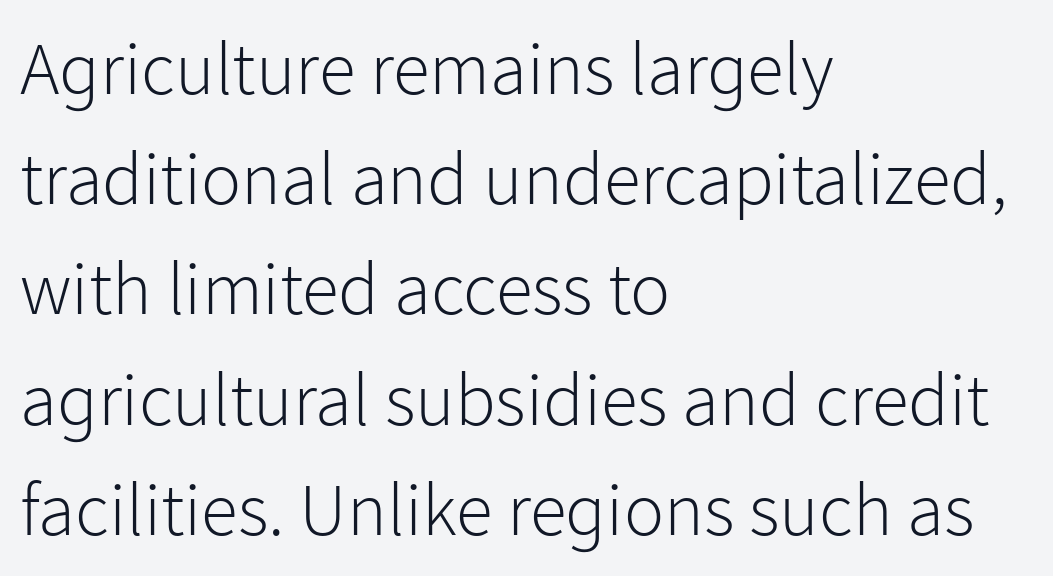
Notice how descenders clear the ascenders below comfortably — that's standard leading. Horizontal alignment here is leftward, the default for most running prose. The horizontal fit of the characters is conventional and even. Nothing sits at the stroke ends, so this counts as sans-serif. The strip under each line holds only bare page. This is roman type, the default non-slanted kind.
